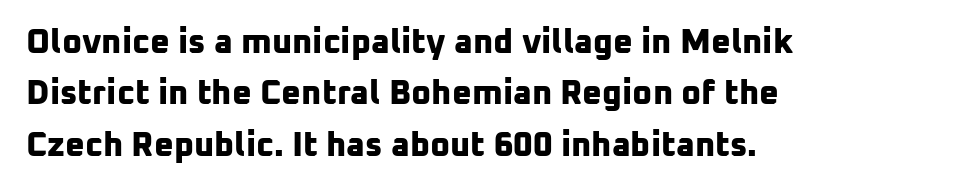
The image shows 34 px bold sans-serif type; set left-aligned, normal line spacing (1.51x), normal letter spacing, not underlined; low stroke contrast and a medium x-height.
